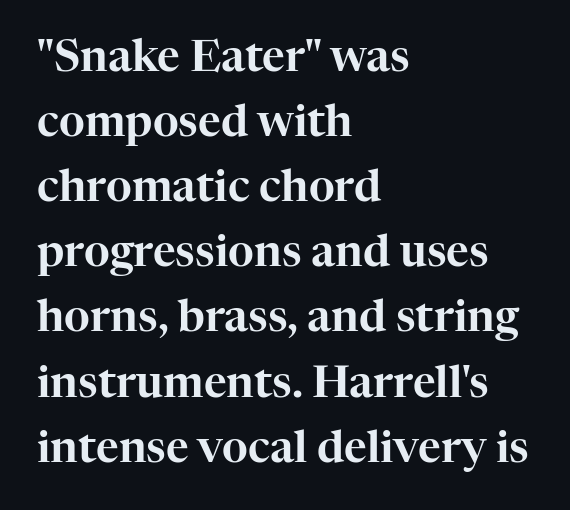
Q: Is the text italic (slanted)? A: No, it is upright.
Q: Is the typeface a serif or a sans-serif typeface? A: Serif.
Q: Is the text underlined? A: No.
Q: How is the paragraph aligned? A: Left-aligned.
Q: Is the spacing between letters normal or unusually wide? A: Normal.
Q: Is the spacing between lines tight, normal or loose? A: Normal.
Q: Width (condensed, normal, or wide)? A: Normal.
Q: Stroke contrast? A: High.
Q: x-height? A: Medium.
Q: Monospaced? A: No.
